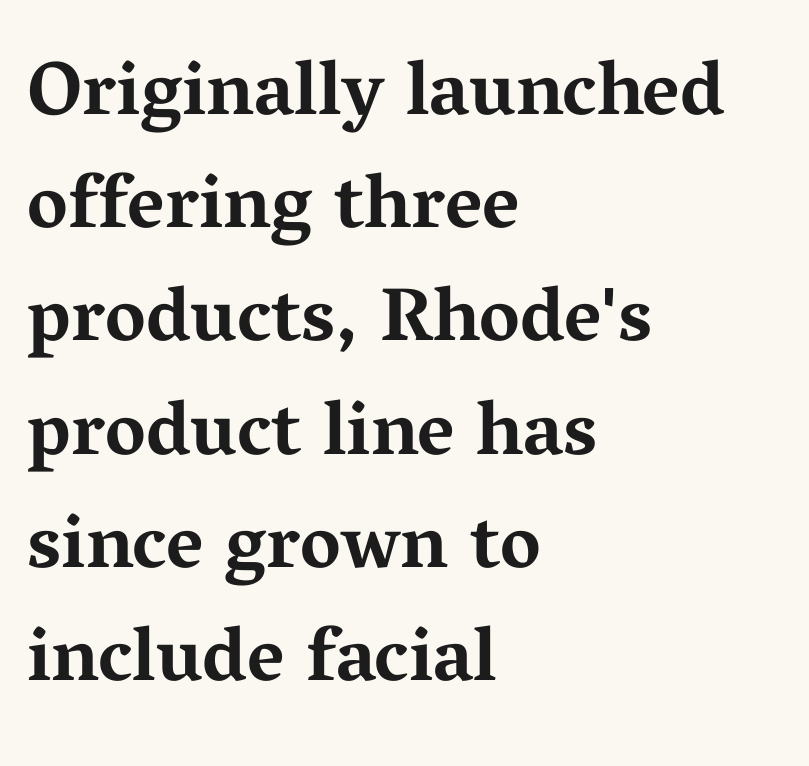
Q: Is the text bold? A: Yes.
Q: Is the text italic (slanted)? A: No, it is upright.
Q: Is the typeface a serif or a sans-serif typeface? A: Serif.
Q: Is the text underlined? A: No.
Q: How is the paragraph aligned? A: Left-aligned.
Q: Is the spacing between letters normal or unusually wide? A: Normal.
Q: Is the spacing between lines tight, normal or loose? A: Normal.
Q: Width (condensed, normal, or wide)? A: Wide.
Q: Stroke contrast? A: Medium.
Q: x-height? A: Medium.
Q: Monospaced? A: No.
